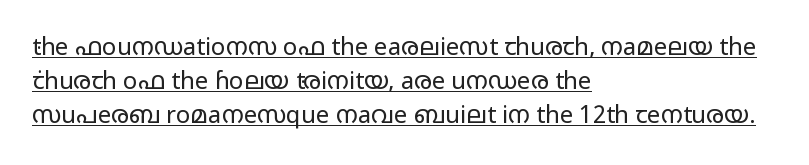
Q: Is the text bold? A: No.
Q: Is the text italic (slanted)? A: No, it is upright.
Q: Is the text underlined? A: Yes.
Q: How is the paragraph aligned? A: Left-aligned.
Q: Is the spacing between letters normal or unusually wide? A: Normal.
Q: Is the spacing between lines tight, normal or loose? A: Normal.
